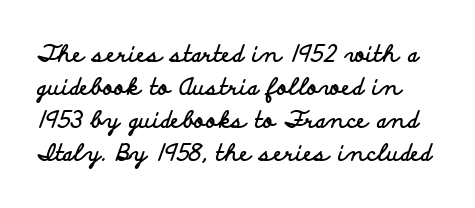
{"bold": "yes", "underline": "no", "line_spacing": "normal", "line_spacing_ratio": 1.43, "letter_spacing": "normal", "letter_spacing_em": 0.0, "glyph_px": 23}
